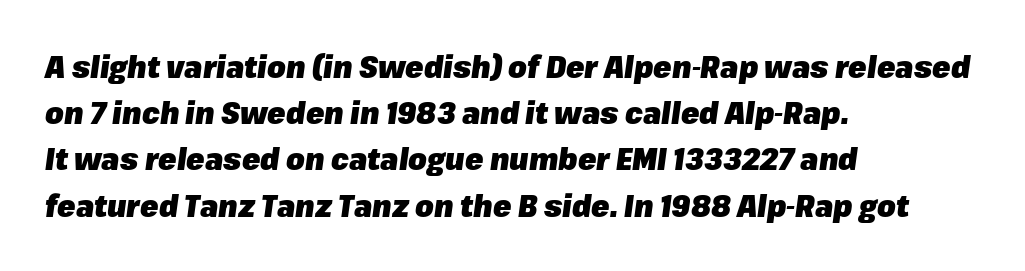
The image shows 30 px heavy type, italic (leaning right); set left-aligned, normal line spacing (1.54x), normal letter spacing, not underlined; low stroke contrast and a medium x-height.
